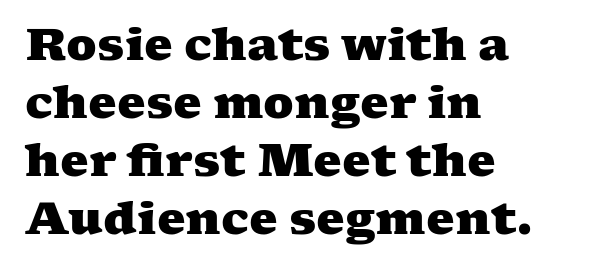
Q: Is the text bold? A: Yes.
Q: Is the typeface a serif or a sans-serif typeface? A: Serif.
Q: Is the text underlined? A: No.
Q: How is the paragraph aligned? A: Left-aligned.
Q: Is the spacing between letters normal or unusually wide? A: Normal.
Q: Is the spacing between lines tight, normal or loose? A: Normal.
Q: Width (condensed, normal, or wide)? A: Wide.
Q: Stroke contrast? A: Medium.
Q: x-height? A: Medium.
Q: Monospaced? A: No.
